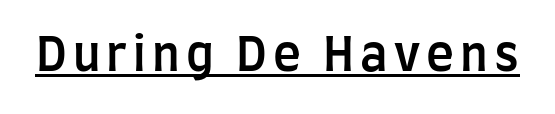
{"serif": "no", "italic": "no", "bold": "semi", "weight": "semibold", "width": "condensed", "stroke_contrast": "low", "x_height": "large", "monospaced": "no", "underline": "yes", "glyph_px": 47}
